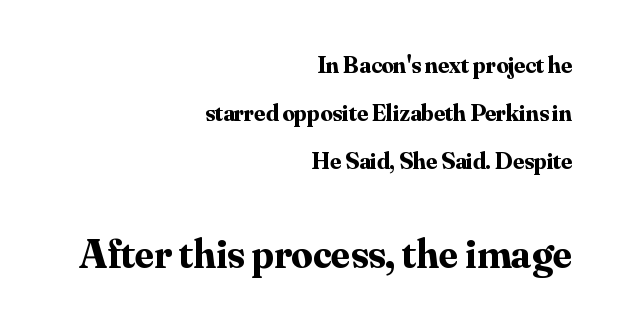
{"serif": "yes", "italic": "no", "bold": "yes", "weight": "bold", "width": "normal", "stroke_contrast": "medium", "x_height": "small", "monospaced": "no", "underline": "no", "align": "right", "line_spacing": "loose", "line_spacing_ratio": 1.99, "letter_spacing": "normal", "letter_spacing_em": 0.0, "larger_block": "second", "size_ratio": 1.75, "glyph_px": 42}
